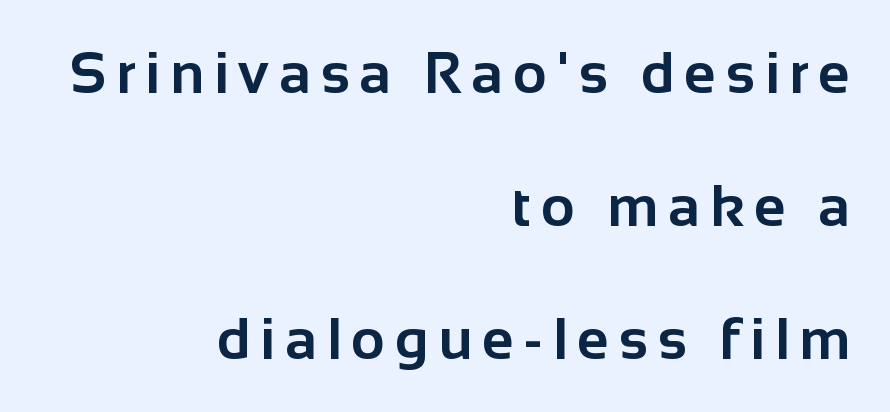
The face used here is a sans, in the tradition of grotesques and geometrics. Compared with typical paragraphs, the rows here are farther apart. The compositor pushed each line to the right boundary. The string is rendered with underlining switched off. Does the lettering tilt? It doesn't — this is upright.
